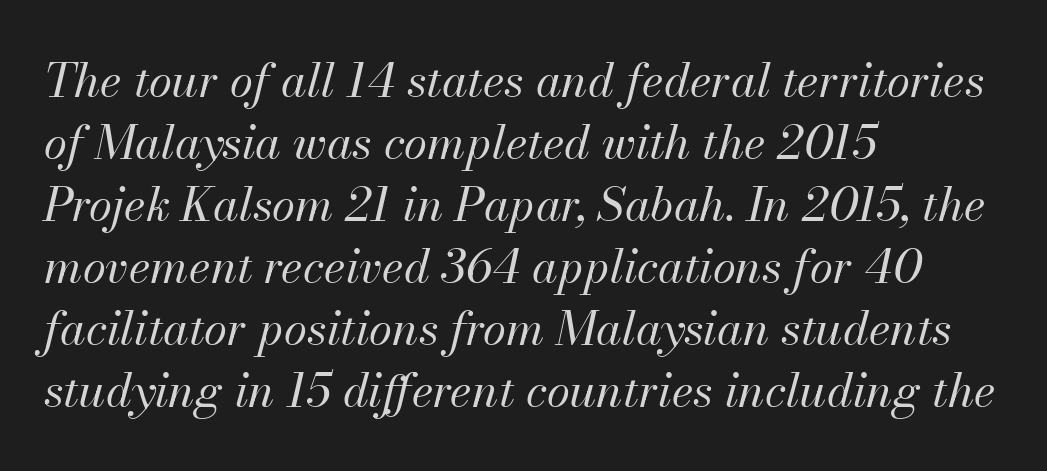
{"italic": "yes", "lean": "right", "slant_degrees": 13, "bold": "no", "weight": "regular", "width": "normal", "stroke_contrast": "medium", "x_height": "small", "monospaced": "no", "underline": "no", "align": "left", "line_spacing": "normal", "line_spacing_ratio": 1.32, "letter_spacing": "normal", "letter_spacing_em": 0.0, "glyph_px": 47}
